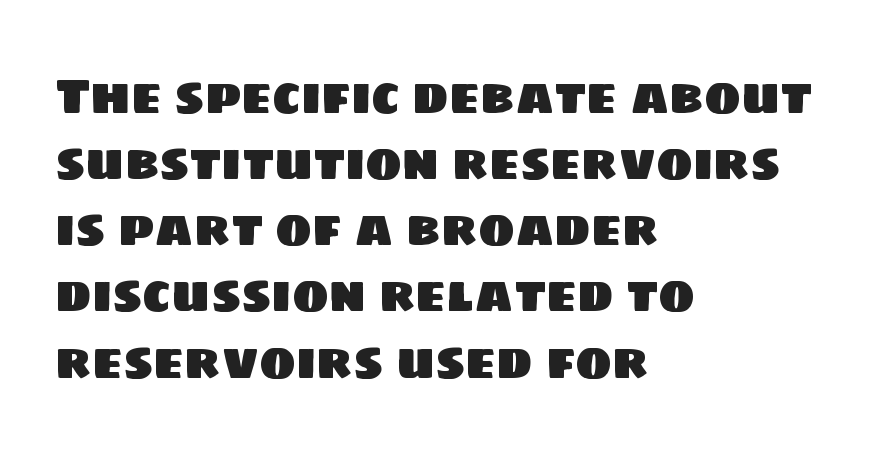
Q: Is the typeface a serif or a sans-serif typeface? A: Sans-serif.
Q: Is the text underlined? A: No.
Q: How is the paragraph aligned? A: Left-aligned.
Q: Is the spacing between letters normal or unusually wide? A: Normal.
Q: Is the spacing between lines tight, normal or loose? A: Normal.
Q: Width (condensed, normal, or wide)? A: Normal.
Q: Stroke contrast? A: Low.
Q: x-height? A: Large.
Q: Monospaced? A: No.
